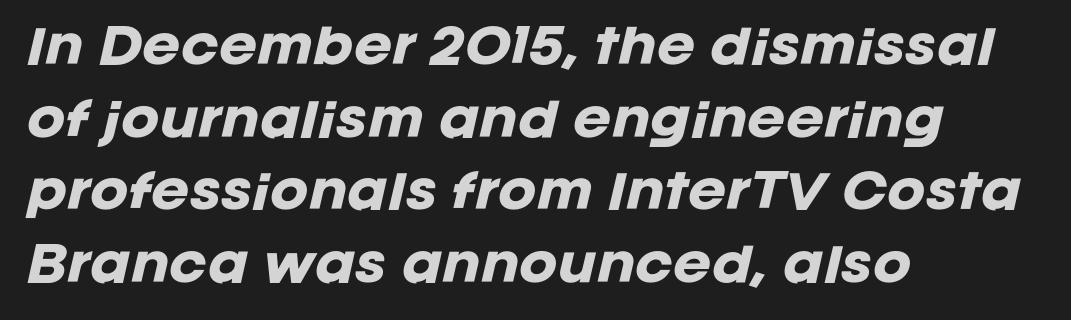
{"italic": "yes", "lean": "right", "slant_degrees": 12, "bold": "yes", "weight": "heavy", "width": "normal", "stroke_contrast": "low", "x_height": "large", "monospaced": "no", "underline": "no", "align": "left", "line_spacing": "normal", "line_spacing_ratio": 1.58, "letter_spacing": "normal", "letter_spacing_em": 0.0, "glyph_px": 46}
